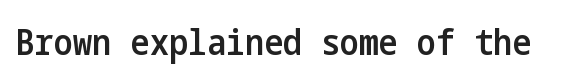
{"serif": "no", "italic": "no", "bold": "semi", "weight": "semibold", "width": "condensed", "stroke_contrast": "low", "x_height": "medium", "underline": "no", "letter_spacing": "normal", "letter_spacing_em": 0.0, "glyph_px": 36}
